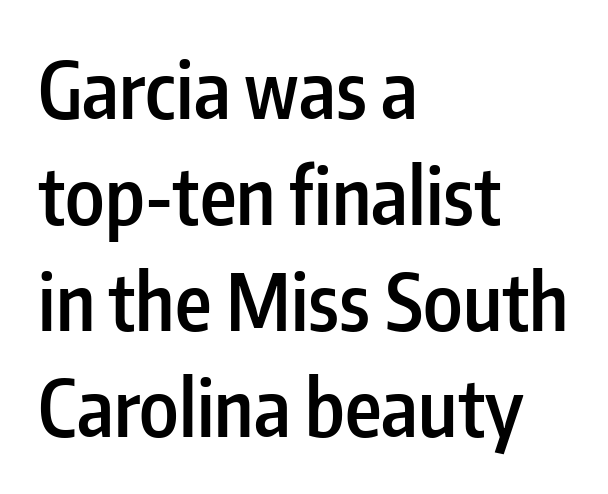
Note the varied advance widths — an 'i' is clearly narrower than an 'm'. The line texture is even and compact thanks to regular tracking. Lines of text with bare space underneath. The passage is arranged the way most books set body copy — flush left. The glyphs have the mass of a demibold cut, below bold. Rendered with straight, roman letterforms.
